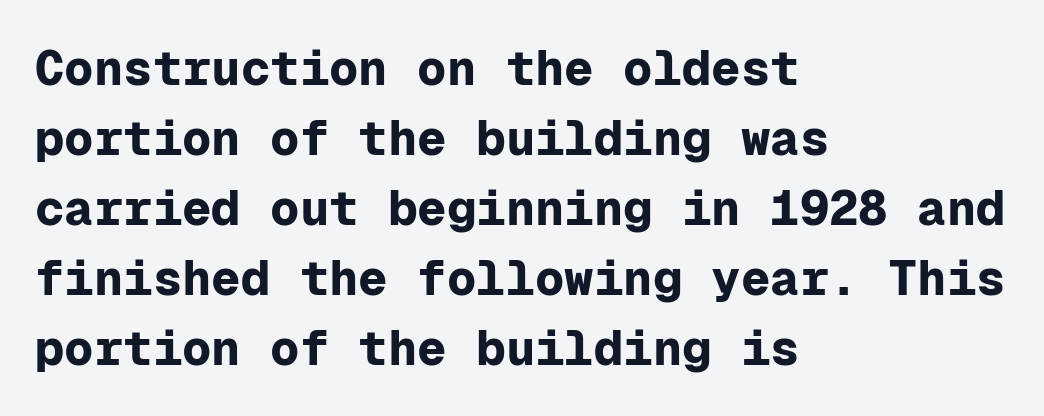
{"serif": "no", "italic": "no", "bold": "yes", "weight": "bold", "width": "normal", "stroke_contrast": "low", "x_height": "medium", "monospaced": "yes", "underline": "no", "align": "left", "line_spacing": "normal", "line_spacing_ratio": 1.43, "letter_spacing": "normal", "letter_spacing_em": 0.0, "glyph_px": 49}
